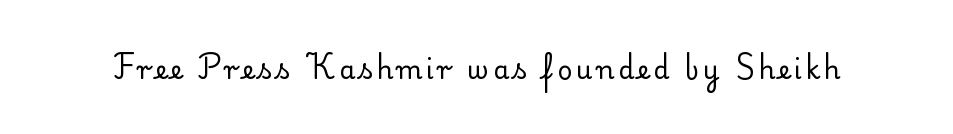
{"italic": "no", "bold": "no", "underline": "no", "glyph_px": 26}
